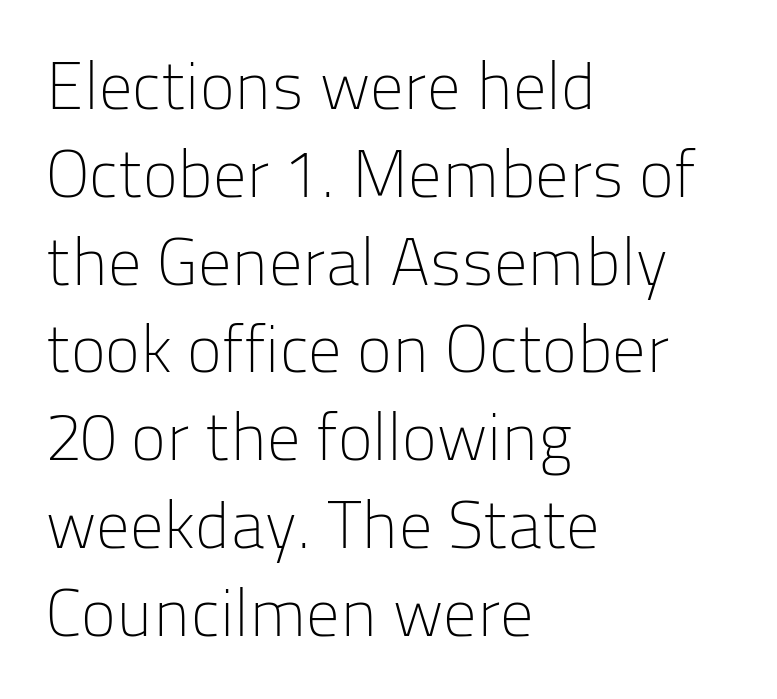
{"serif": "no", "italic": "no", "bold": "no", "weight": "light", "width": "normal", "stroke_contrast": "low", "x_height": "medium", "monospaced": "no", "underline": "no", "align": "left", "line_spacing": "normal", "line_spacing_ratio": 1.33, "letter_spacing": "normal", "letter_spacing_em": 0.0, "glyph_px": 66}
